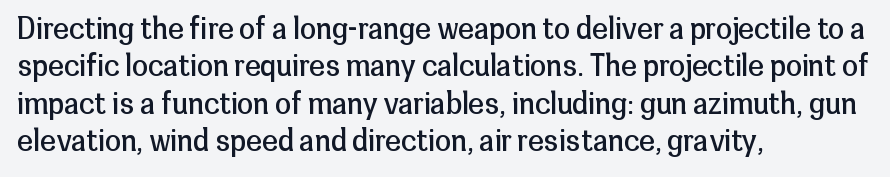
Are there feet on the stems? There aren't — it's a sans. The gap between lines stays unmarked. Does the lettering tilt? It doesn't — this is upright. Each letter keeps its own natural width here, so spacing adapts to shape. How are the letters spaced? Ordinarily, with no added tracking. The compositor pushed each line to the left boundary.
